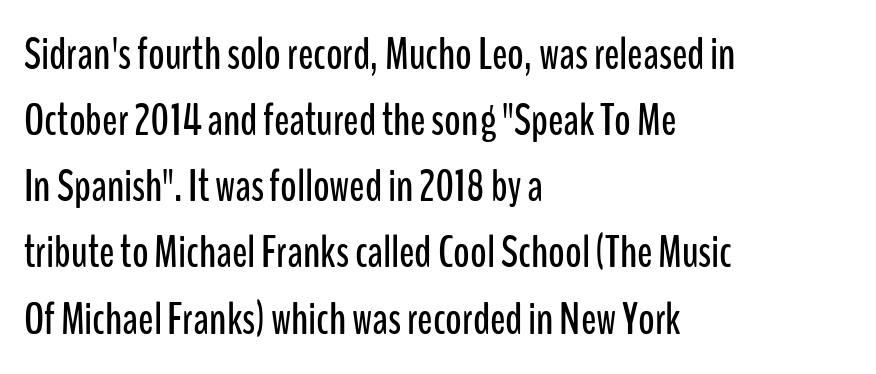
These lines stack with their left ends in a neat column. Decoration check: the copy has no underline. It's the straight-up-and-down kind of type. The letters advance in unequal steps, a hallmark of proportional type.
